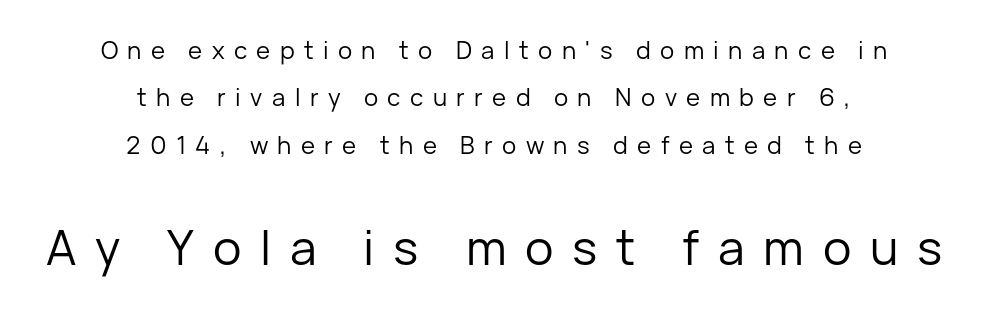
{"serif": "no", "italic": "no", "bold": "no", "weight": "regular", "width": "normal", "stroke_contrast": "low", "x_height": "medium", "monospaced": "no", "underline": "no", "align": "center", "line_spacing": "loose", "line_spacing_ratio": 1.97, "letter_spacing": "wide", "letter_spacing_em": 0.39, "larger_block": "second", "size_ratio": 2.0, "glyph_px": 48}
